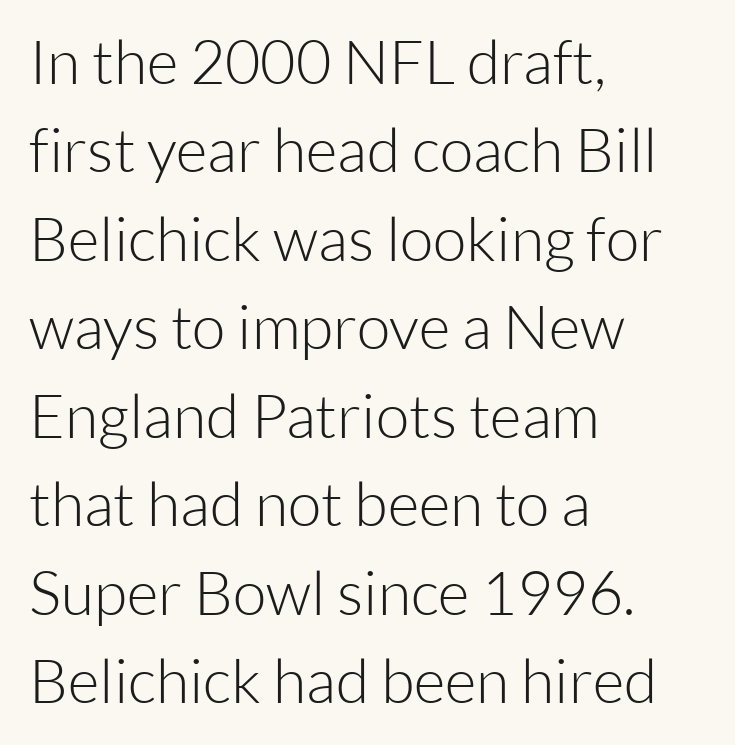
Q: Is the text bold? A: No.
Q: Is the text italic (slanted)? A: No, it is upright.
Q: Is the typeface a serif or a sans-serif typeface? A: Sans-serif.
Q: Is the text underlined? A: No.
Q: How is the paragraph aligned? A: Left-aligned.
Q: Is the spacing between letters normal or unusually wide? A: Normal.
Q: Is the spacing between lines tight, normal or loose? A: Normal.
Q: Width (condensed, normal, or wide)? A: Normal.
Q: Stroke contrast? A: Low.
Q: x-height? A: Medium.
Q: Monospaced? A: No.
